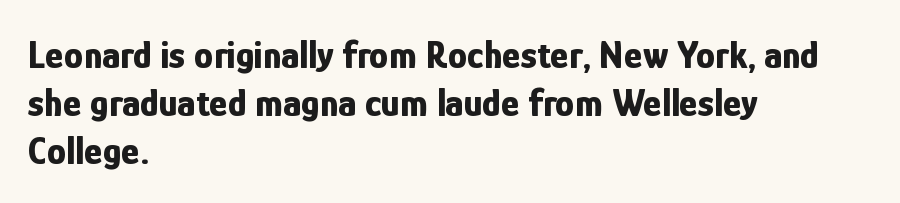
The image shows 39 px bold, condensed sans-serif type, upright; set left-aligned, line spacing 1.23x, normal letter spacing, not underlined; low stroke contrast and a medium x-height.
